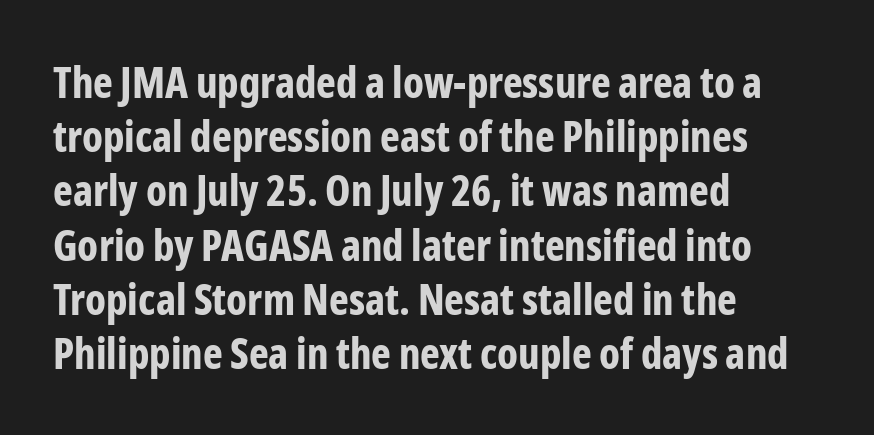
The image shows 42 px bold, condensed sans-serif type, upright; set left-aligned, normal line spacing (1.29x), normal letter spacing, not underlined; low stroke contrast and a medium x-height.
